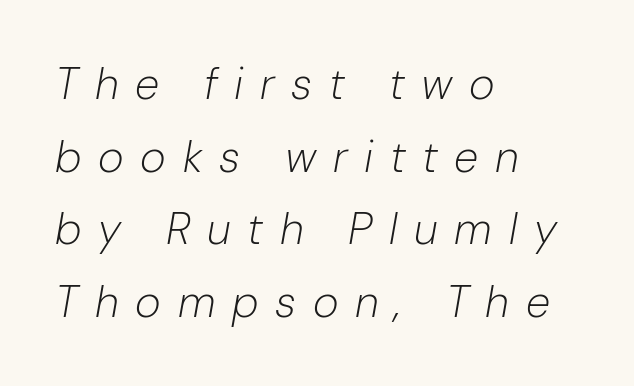
The passage shown has open, widely tracked lettering throughout. Is the type heavy? It reads as light-to-regular instead. This sample has the flowing, uneven cadence of proportional lettering. Descenders are the only things crossing below the line. Honestly, the row spacing looks completely unremarkable.
